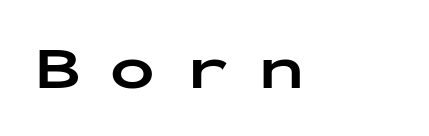
Every character here occupies the same horizontal width, giving the sample a typewriter-like rhythm. Here the glyphs are tracked loosely, breaking word shapes into spaced letters. The sample has been set heavy, in full bold. Words float on clear page, feet unadorned. The type family on display is of the sans-serif kind. Posture: upright roman.
